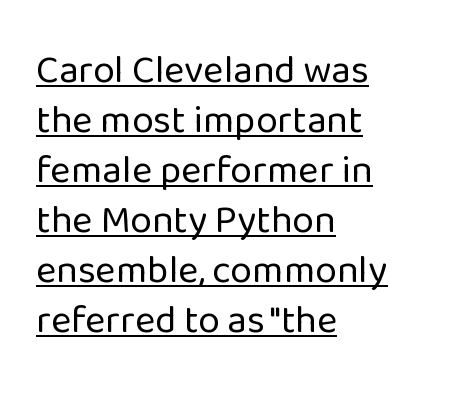
{"serif": "no", "italic": "no", "bold": "no", "weight": "regular", "width": "normal", "stroke_contrast": "low", "x_height": "medium", "monospaced": "no", "underline": "yes", "align": "left", "line_spacing": "normal", "line_spacing_ratio": 1.28, "letter_spacing": "normal", "letter_spacing_em": 0.0, "glyph_px": 39}
